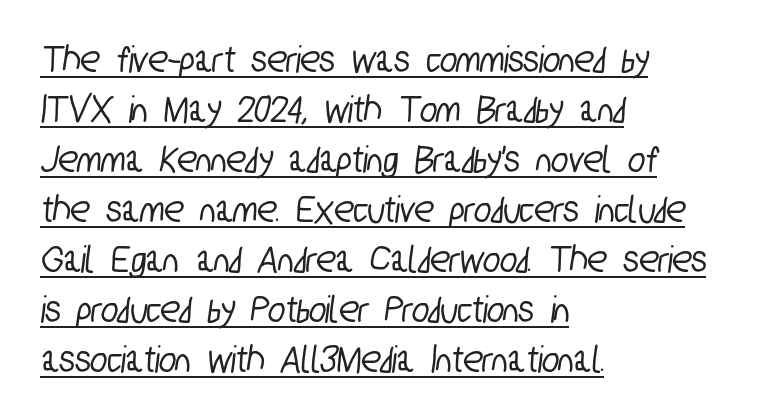
Q: Is the typeface a serif or a sans-serif typeface? A: Sans-serif.
Q: Is the text underlined? A: Yes.
Q: How is the paragraph aligned? A: Left-aligned.
Q: Is the spacing between letters normal or unusually wide? A: Normal.
Q: Is the spacing between lines tight, normal or loose? A: Normal.
Q: Width (condensed, normal, or wide)? A: Condensed.
Q: Stroke contrast? A: Low.
Q: x-height? A: Medium.
Q: Monospaced? A: No.
